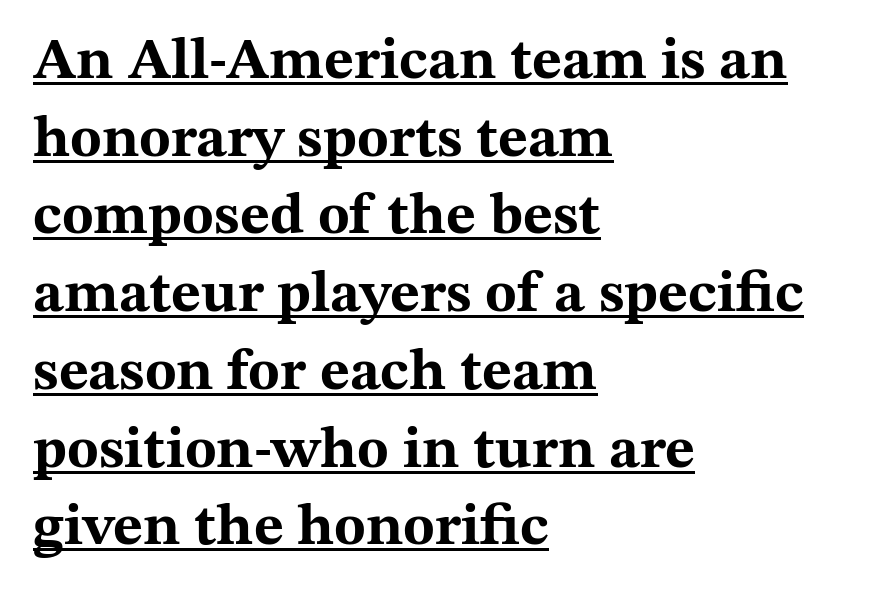
Q: Is the text bold? A: Yes.
Q: Is the text italic (slanted)? A: No, it is upright.
Q: Is the typeface a serif or a sans-serif typeface? A: Serif.
Q: Is the text underlined? A: Yes.
Q: How is the paragraph aligned? A: Left-aligned.
Q: Is the spacing between letters normal or unusually wide? A: Normal.
Q: Is the spacing between lines tight, normal or loose? A: Normal.
Q: Width (condensed, normal, or wide)? A: Wide.
Q: Stroke contrast? A: Medium.
Q: x-height? A: Medium.
Q: Monospaced? A: No.
